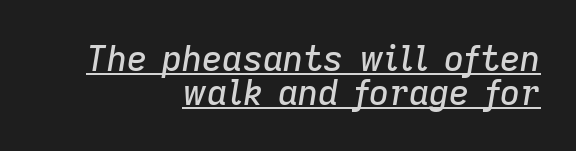
Q: Is the text italic (slanted)? A: Yes, it leans right by about 9 degrees.
Q: Is the text underlined? A: Yes.
Q: How is the paragraph aligned? A: Right-aligned.
Q: Is the spacing between letters normal or unusually wide? A: Normal.
Q: Is the spacing between lines tight, normal or loose? A: Tight.
Q: Width (condensed, normal, or wide)? A: Normal.
Q: Stroke contrast? A: Low.
Q: x-height? A: Medium.
Q: Monospaced? A: No.
